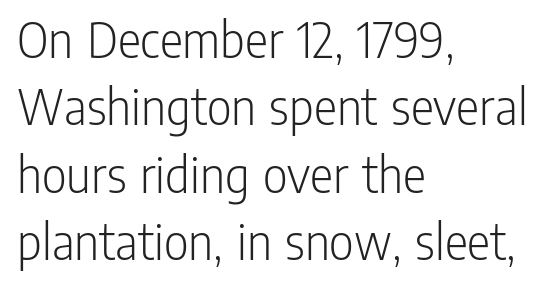
Q: Is the text bold? A: No.
Q: Is the text italic (slanted)? A: No, it is upright.
Q: Is the typeface a serif or a sans-serif typeface? A: Sans-serif.
Q: Is the text underlined? A: No.
Q: How is the paragraph aligned? A: Left-aligned.
Q: Is the spacing between letters normal or unusually wide? A: Normal.
Q: Is the spacing between lines tight, normal or loose? A: Normal.
Q: Width (condensed, normal, or wide)? A: Condensed.
Q: Stroke contrast? A: Low.
Q: x-height? A: Medium.
Q: Monospaced? A: No.
